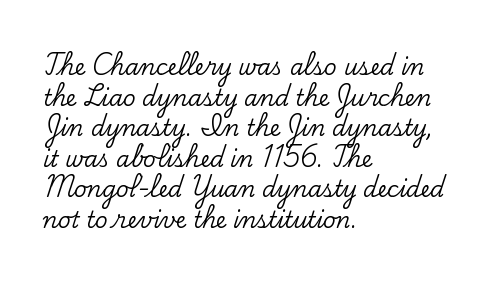
Honestly, the letter spacing is just normal — you wouldn't notice it. The words here are not underlined. Notice how the passage keeps a crisp vertical edge on the left only. Interline gaps are of average width in this sample.
